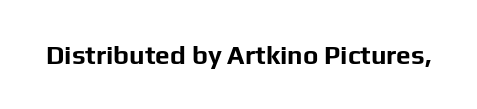
Only glyphs here, with clear space below each row. Rendered with straight, roman letterforms. The glyphs have the mass of a bold cut. Observe the ordinary spacing: letters are neighbours, not strangers.
